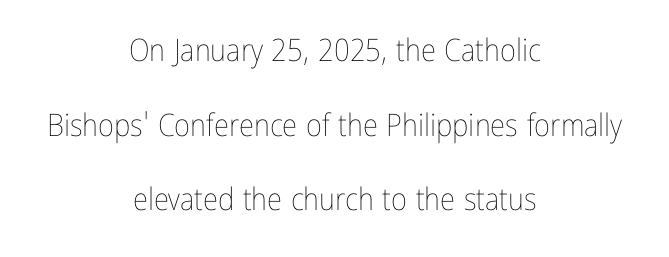
Weight: in the light-to-regular range. Honestly, the letter spacing is just normal — you wouldn't notice it. This sample has the flowing, uneven cadence of proportional lettering. Line starts and ends both wander, symmetrically.
